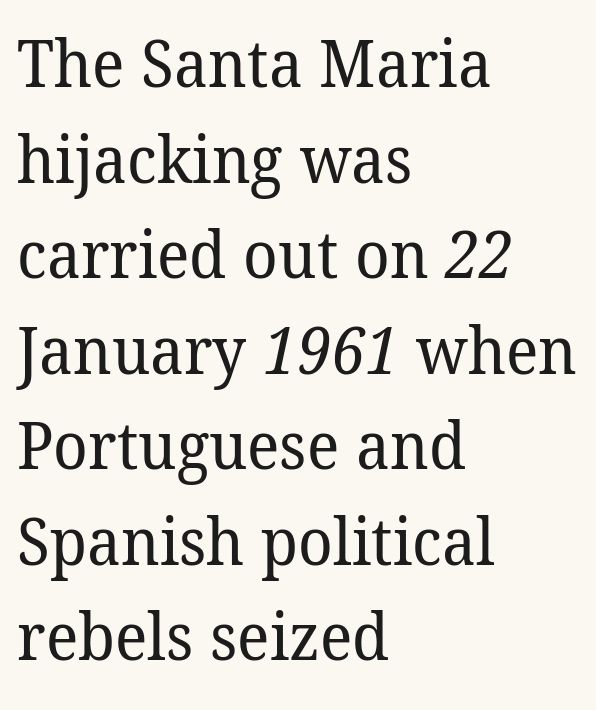
The image shows 65 px regular-weight serif type; set left-aligned, normal line spacing (1.47x), normal letter spacing, not underlined; low stroke contrast and a medium x-height.
